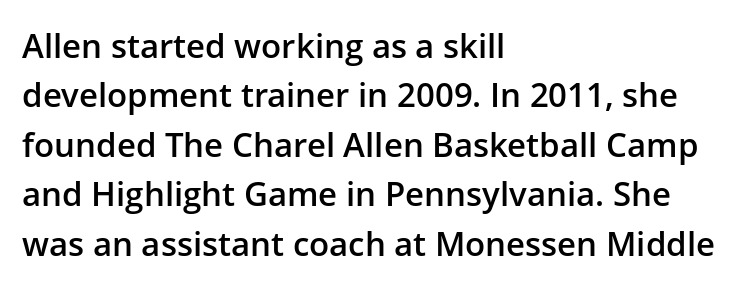
These lines sit exactly where default settings would place them. Tall strokes in this sample are plumb rather than angled. The words here are not underlined. Strokes here are thickened, but only to semibold level. Type style note: lacks serifs. The ragged edge is on the right, which tells us the setting is flush left.
